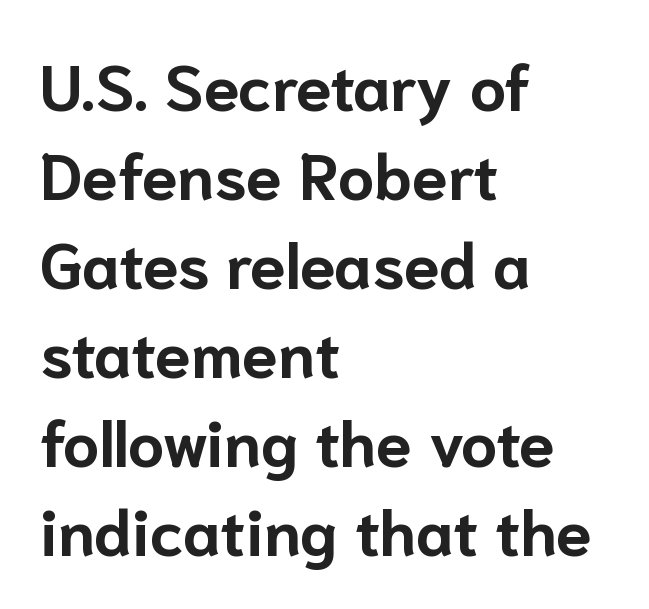
{"serif": "no", "italic": "no", "bold": "yes", "weight": "bold", "width": "normal", "stroke_contrast": "low", "x_height": "medium", "monospaced": "no", "underline": "no", "align": "left", "line_spacing": "normal", "line_spacing_ratio": 1.39, "letter_spacing": "normal", "letter_spacing_em": 0.0, "glyph_px": 64}
